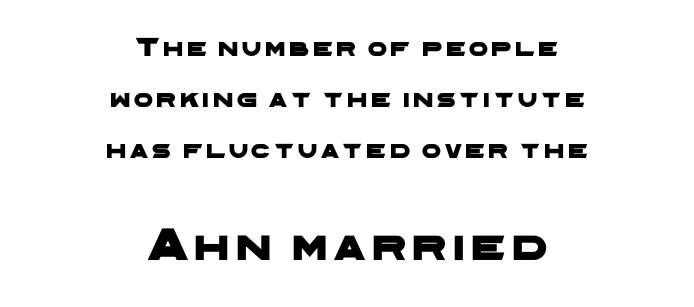
The image shows 47 px wide sans-serif type; set centered, line spacing 1.89x, not underlined; the second (bottom) block is 1.74x larger; low stroke contrast and a medium x-height.
